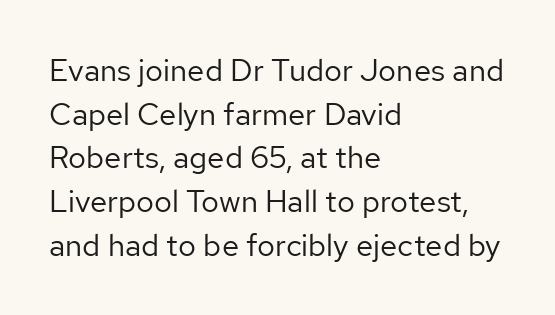
{"serif": "no", "italic": "no", "bold": "no", "weight": "regular", "width": "normal", "stroke_contrast": "low", "x_height": "medium", "monospaced": "no", "underline": "no", "align": "left", "line_spacing": "normal", "line_spacing_ratio": 1.41, "letter_spacing": "normal", "letter_spacing_em": 0.0, "glyph_px": 31}
